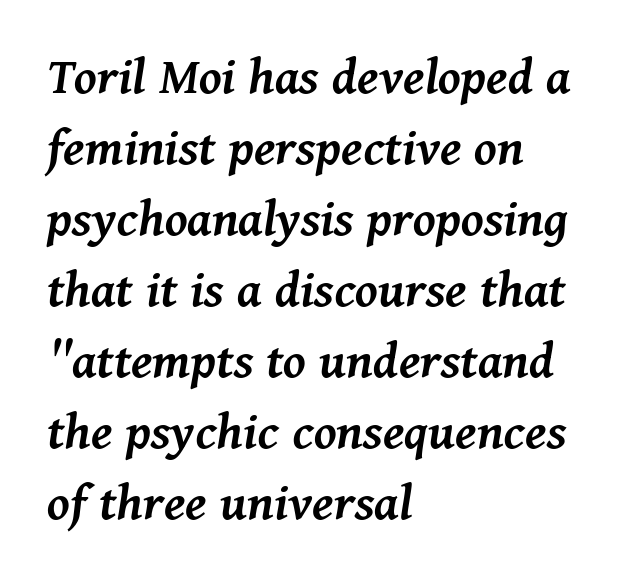
Here the glyphs are tracked normally, forming tight word shapes. Weight: semibold (demi). This sample has the flowing, uneven cadence of proportional lettering. Regular leading.
